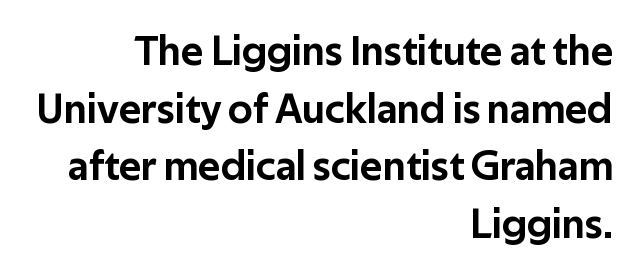
{"serif": "no", "italic": "no", "width": "normal", "stroke_contrast": "low", "x_height": "medium", "monospaced": "no", "underline": "no", "align": "right", "line_spacing": "normal", "line_spacing_ratio": 1.37, "letter_spacing": "normal", "letter_spacing_em": 0.0, "glyph_px": 42}
